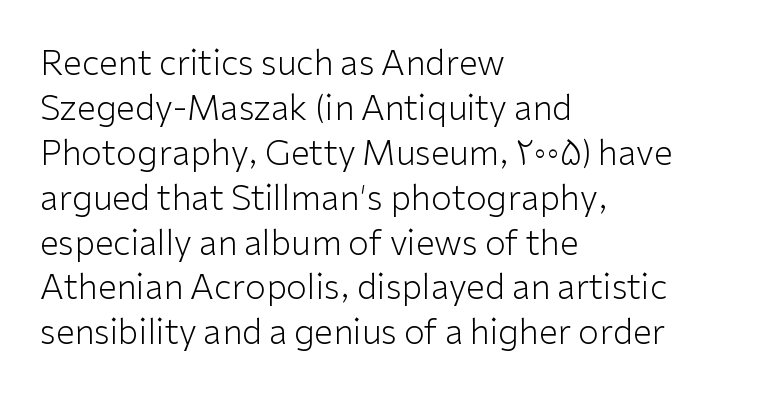
Q: Is the text bold? A: No.
Q: Is the text italic (slanted)? A: No, it is upright.
Q: Is the typeface a serif or a sans-serif typeface? A: Sans-serif.
Q: Is the text underlined? A: No.
Q: How is the paragraph aligned? A: Left-aligned.
Q: Is the spacing between letters normal or unusually wide? A: Normal.
Q: Is the spacing between lines tight, normal or loose? A: Normal.
Q: Width (condensed, normal, or wide)? A: Normal.
Q: Stroke contrast? A: Low.
Q: x-height? A: Medium.
Q: Monospaced? A: No.
